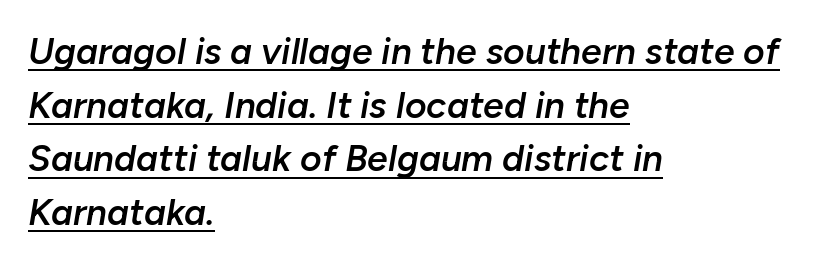
This sample has the flowing, uneven cadence of proportional lettering. The sample has been set in demibold, a notch under bold. The glyphs are accompanied by a horizontal stroke just below them. The text block is weighted toward the left margin, trailing off unevenly rightward. You can tell it's italic because the verticals aren't actually vertical. This sample uses plain, unmodified letter spacing.
